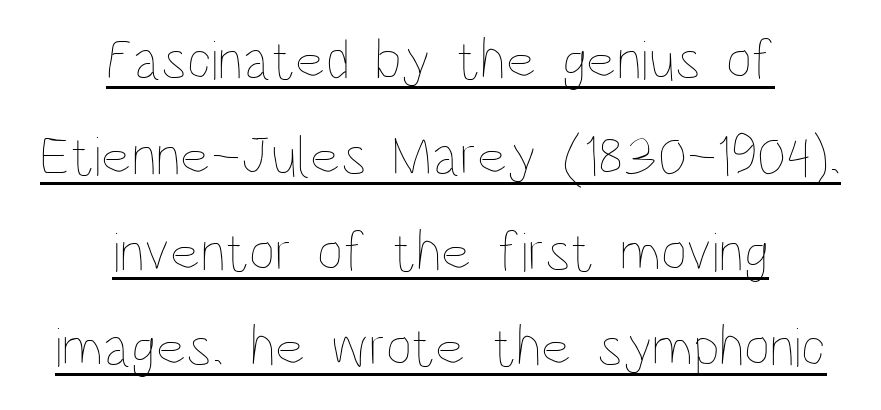
This sample keeps an unexceptional amount of space between lines. One-word summary of the alignment: center. This is underlined copy, the kind a proofreader might mark for attention. This is the regular roman posture of the typeface. What stands out about the letter spacing? Nothing — it is the standard amount. Each stroke keeps to a modest, everyday thickness or less.
